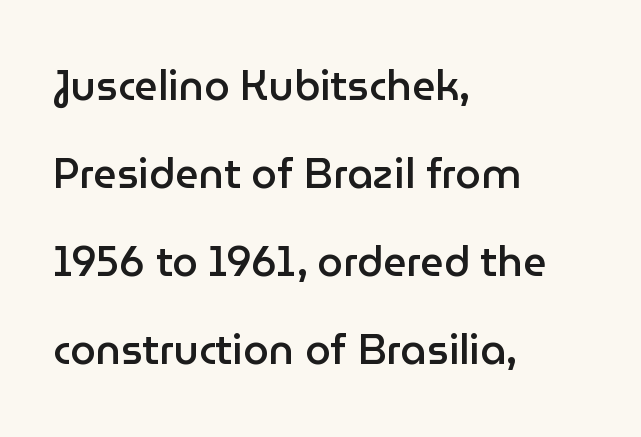
Strokes here are thickened, but only to semibold level. Casual observation: everything's shoved over to the left. A great deal of white space separates one row of letters from the next. The face used here is proportionally spaced, like ordinary book or web type. The font's upright variant was chosen for this text.
